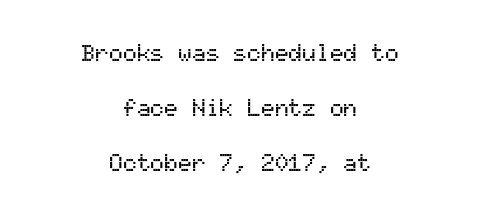
The image shows 23 px text type, upright; set centered, loose line spacing (2.4x), normal letter spacing, not underlined.
